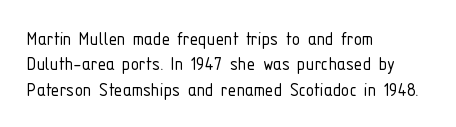
A bare baseline throughout the passage. Line beginnings align vertically; line endings do not. This sample uses plain, unmodified letter spacing. Posture: straight, roman, zero tilt. Is this a heavy cut? Hardly; it is regular or lighter.
